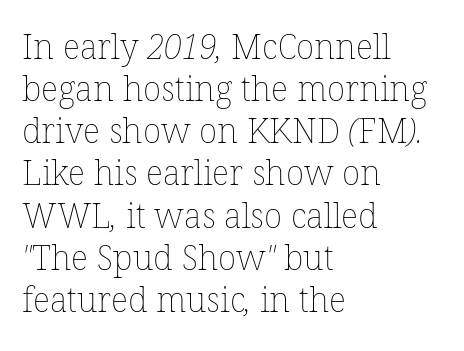
The image shows 34 px thin type; set left-aligned, line spacing 1.24x, normal letter spacing, not underlined; low stroke contrast and a medium x-height.
